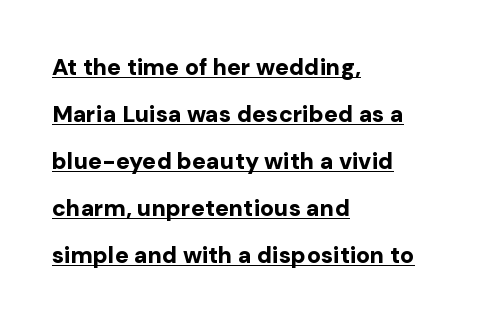
Compared with typical body copy, the letter spacing here is the same. The passage is arranged the way most books set body copy — flush left. Glance below the letters and you will spot a drawn line. These words are printed bold, with thick strokes throughout. This sample uses an upright cut, with every glyph sitting square on the baseline. Is there much room between lines? Yes — plenty of vertical air separates them.
